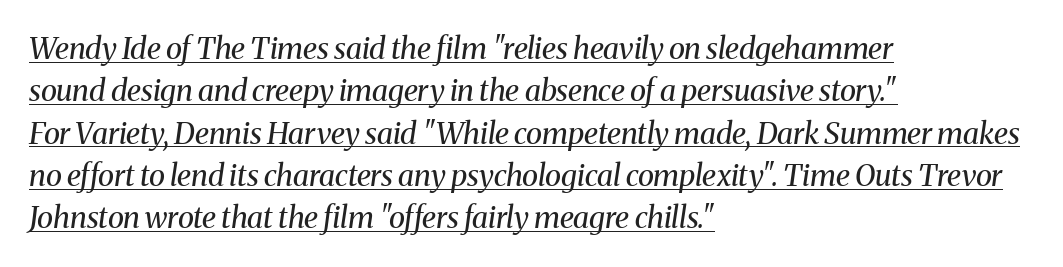
The letters look calm and open, with moderate or lighter stems. Which margin do the lines hug? The left one — the right edge is uneven. Old-style or modern, the face here clearly has serifs. These lines were composed using italics. Varying glyph widths throughout — classic text-font behaviour. Underlining? Definitely there.
